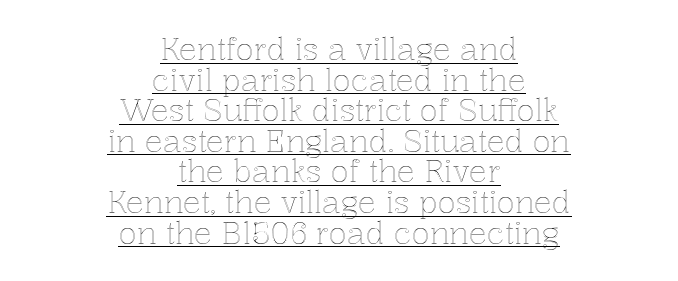
The image shows 30 px text type, upright; set centered, tight line spacing (1.02x), normal letter spacing, underlined; a medium x-height.
